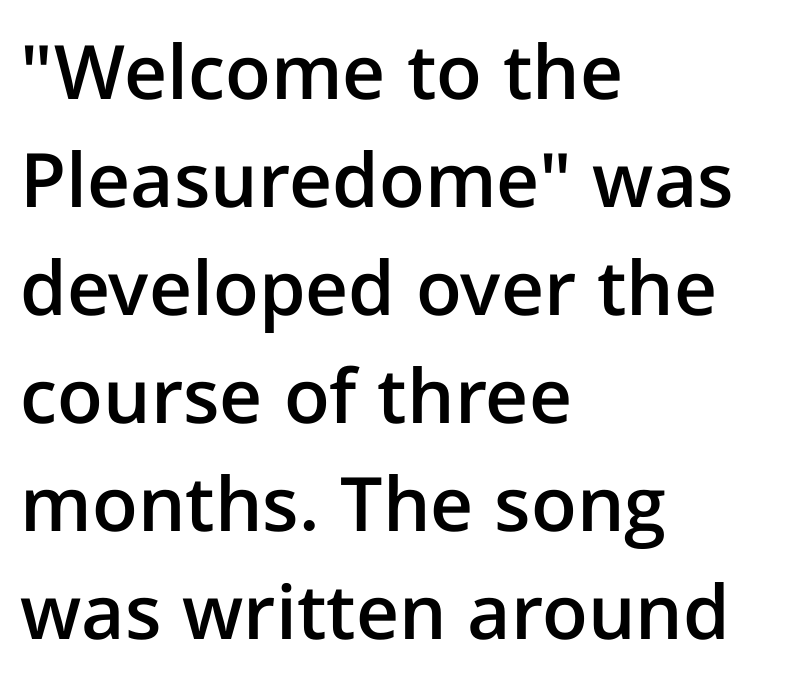
The image shows 75 px semibold sans-serif type, upright; set left-aligned, normal line spacing (1.44x), normal letter spacing, not underlined; low stroke contrast and a medium x-height.
